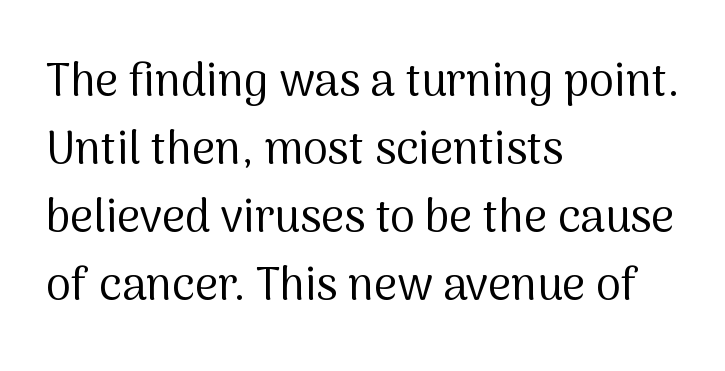
{"serif": "no", "italic": "no", "bold": "no", "weight": "regular", "width": "normal", "stroke_contrast": "medium", "x_height": "medium", "monospaced": "no", "underline": "no", "align": "left", "line_spacing": "normal", "line_spacing_ratio": 1.51, "letter_spacing": "normal", "letter_spacing_em": 0.0, "glyph_px": 45}
